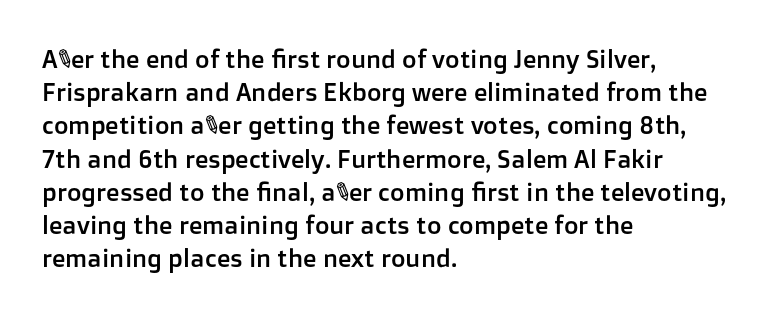
Students, observe: this is what conventionally led text looks like. Look at the tracking — it's just the regular setting, nothing added. The paragraph has a hard left edge and a soft right edge. Check under the words: just untouched page. The lettering holds an erect, upright posture throughout.
